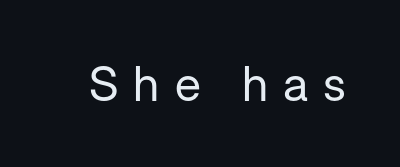
The image shows 48 px regular-weight sans-serif type, upright; set unusually wide letter spacing (+0.31 em), not underlined; low stroke contrast and a medium x-height.
